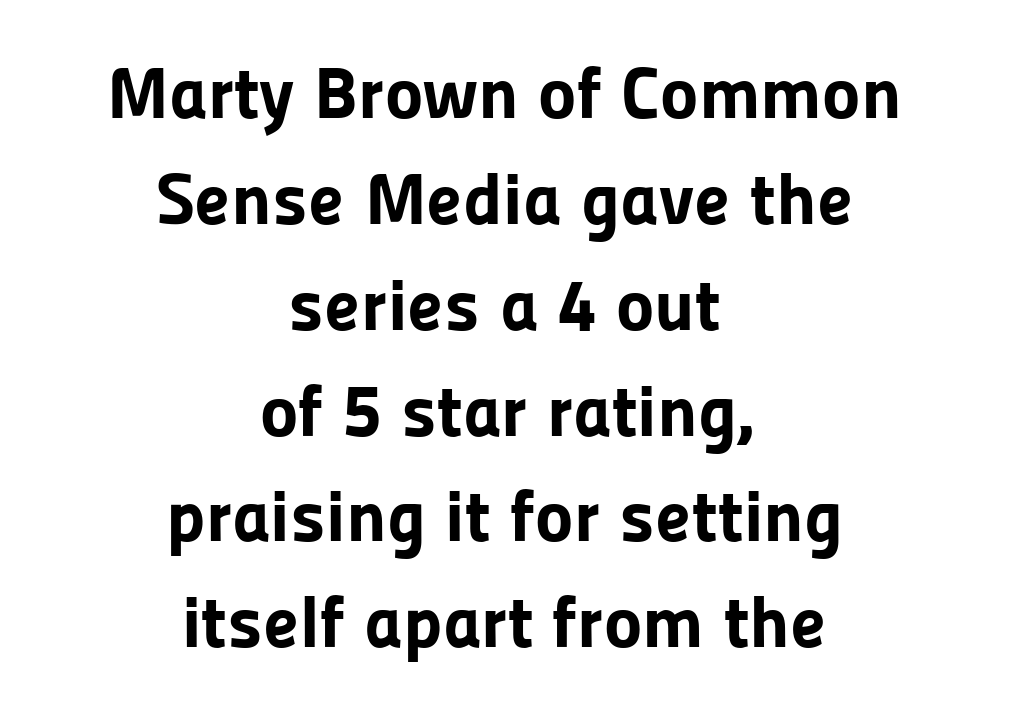
The image shows 73 px bold sans-serif type, upright; set centered, normal line spacing (1.45x), normal letter spacing, not underlined; low stroke contrast and a medium x-height.
